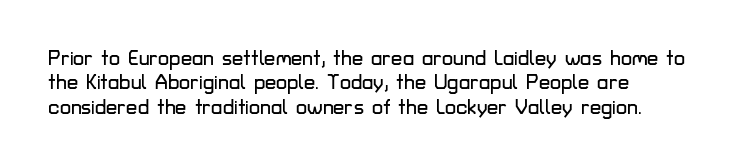
The image shows 20 px text type, upright; set left-aligned, line spacing 1.22x, normal letter spacing, not underlined.
